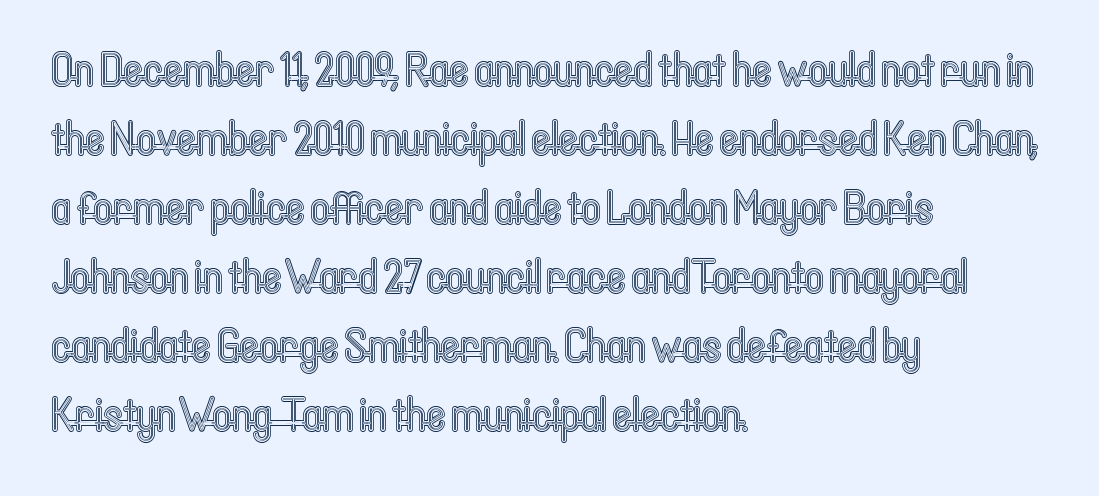
The image shows 47 px condensed type, upright; set left-aligned, normal line spacing (1.47x), normal letter spacing, not underlined; a medium x-height.
